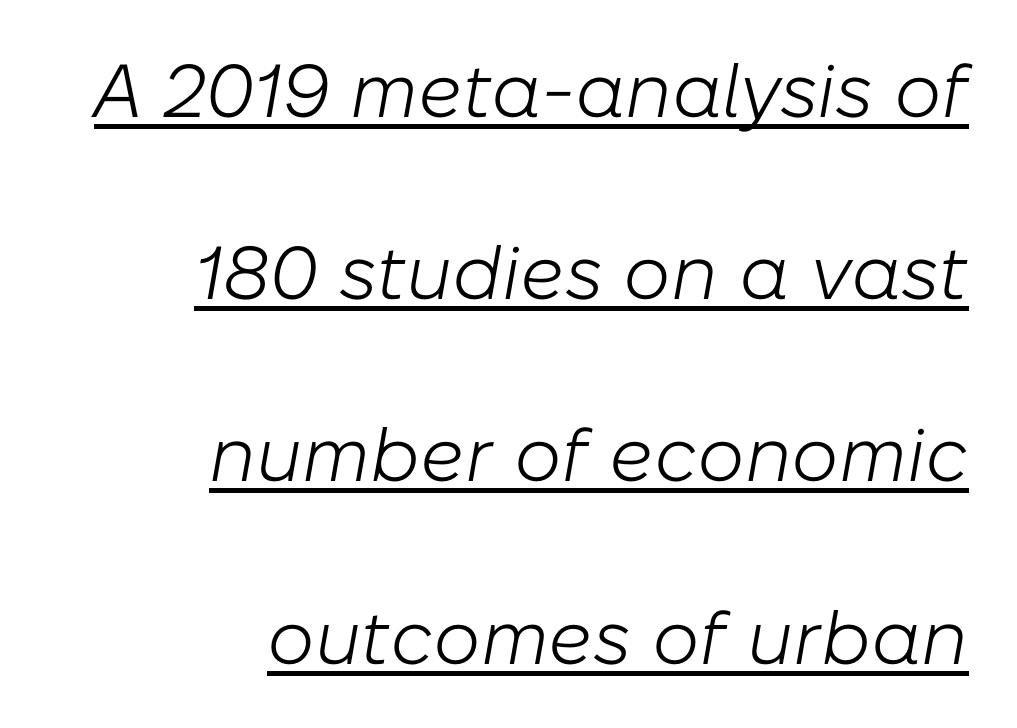
The image shows 75 px light type, italic (leaning right); set right-aligned, loose line spacing (2.43x), normal letter spacing, underlined; low stroke contrast and a medium x-height.
